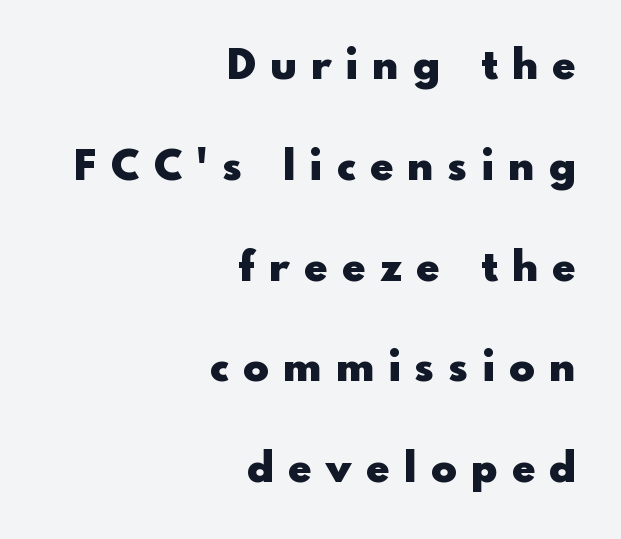
The image shows 42 px heavy sans-serif type, upright; set right-aligned, loose line spacing (2.4x), unusually wide letter spacing (+0.36 em), not underlined; a small x-height.
